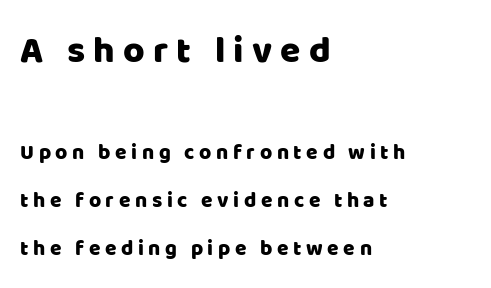
{"serif": "no", "italic": "no", "width": "normal", "stroke_contrast": "low", "x_height": "large", "monospaced": "no", "underline": "no", "align": "left", "line_spacing": "loose", "line_spacing_ratio": 2.3, "letter_spacing": "wide", "letter_spacing_em": 0.22, "larger_block": "first", "size_ratio": 1.76, "glyph_px": 37}
